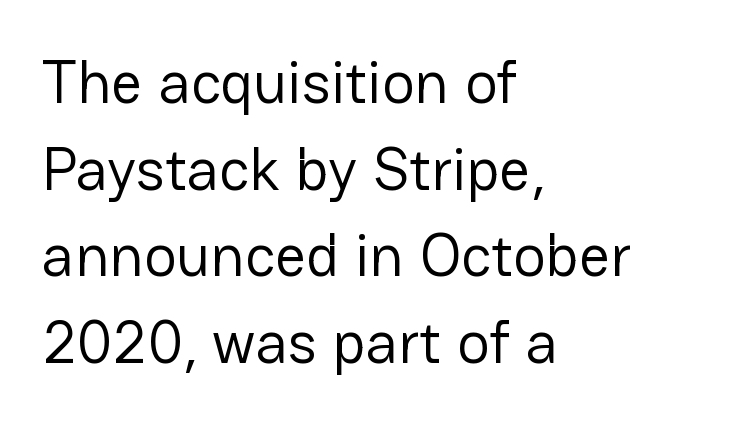
Q: Is the text bold? A: No.
Q: Is the text italic (slanted)? A: No, it is upright.
Q: Is the typeface a serif or a sans-serif typeface? A: Sans-serif.
Q: Is the text underlined? A: No.
Q: How is the paragraph aligned? A: Left-aligned.
Q: Is the spacing between letters normal or unusually wide? A: Normal.
Q: Is the spacing between lines tight, normal or loose? A: Normal.
Q: Width (condensed, normal, or wide)? A: Normal.
Q: Stroke contrast? A: Low.
Q: x-height? A: Medium.
Q: Monospaced? A: No.
